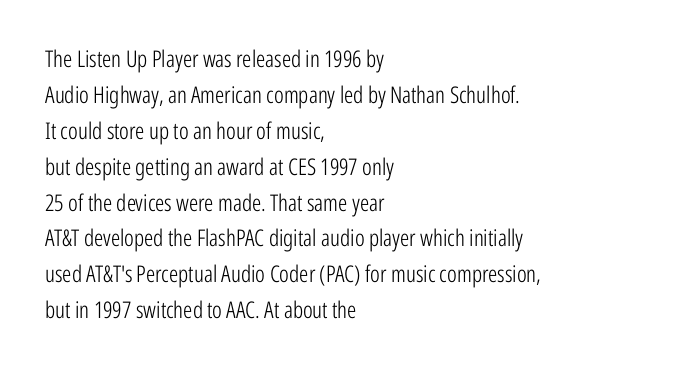
Q: Is the text bold? A: No.
Q: Is the text italic (slanted)? A: No, it is upright.
Q: Is the text underlined? A: No.
Q: How is the paragraph aligned? A: Left-aligned.
Q: Is the spacing between letters normal or unusually wide? A: Normal.
Q: Is the spacing between lines tight, normal or loose? A: Normal.
